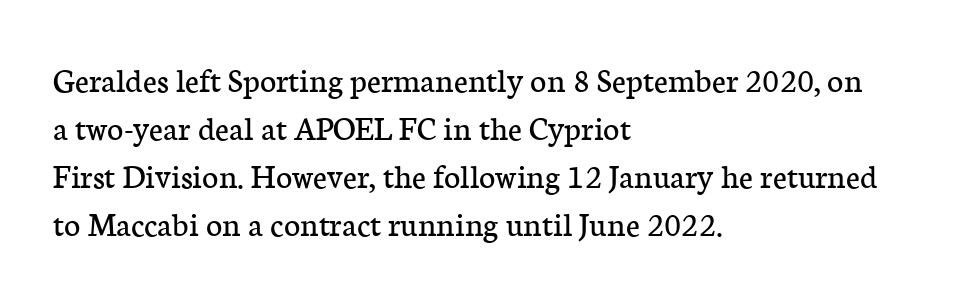
Q: Is the text bold? A: No.
Q: Is the text italic (slanted)? A: No, it is upright.
Q: Is the typeface a serif or a sans-serif typeface? A: Serif.
Q: Is the text underlined? A: No.
Q: How is the paragraph aligned? A: Left-aligned.
Q: Is the spacing between letters normal or unusually wide? A: Normal.
Q: Is the spacing between lines tight, normal or loose? A: Normal.
Q: Width (condensed, normal, or wide)? A: Normal.
Q: Stroke contrast? A: Low.
Q: x-height? A: Medium.
Q: Monospaced? A: No.
